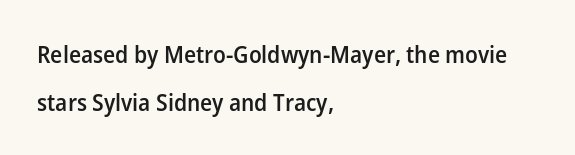
Q: Is the text bold? A: Semi-bold.
Q: Is the text italic (slanted)? A: No, it is upright.
Q: Is the text underlined? A: No.
Q: How is the paragraph aligned? A: Left-aligned.
Q: Is the spacing between letters normal or unusually wide? A: Normal.
Q: Is the spacing between lines tight, normal or loose? A: Loose.
